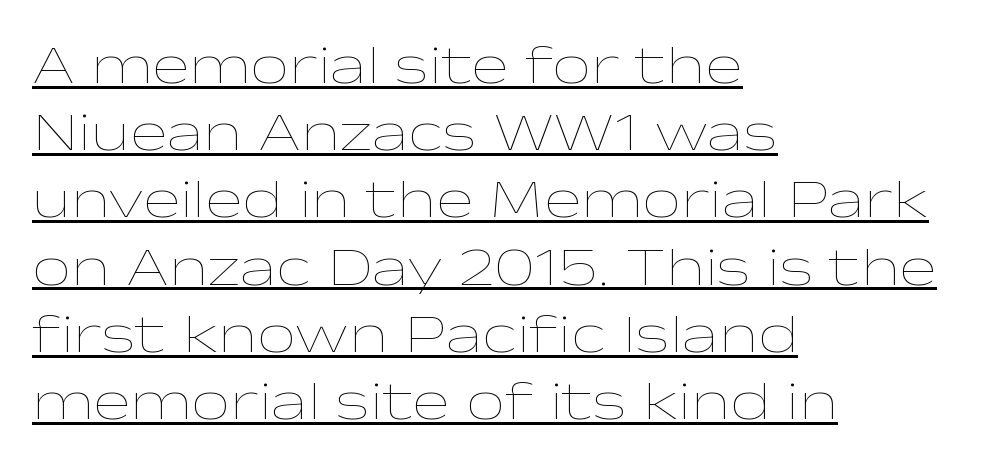
The image shows 56 px thin, wide type, upright; set left-aligned, line spacing 1.2x, normal letter spacing, underlined; low stroke contrast and a medium x-height.
